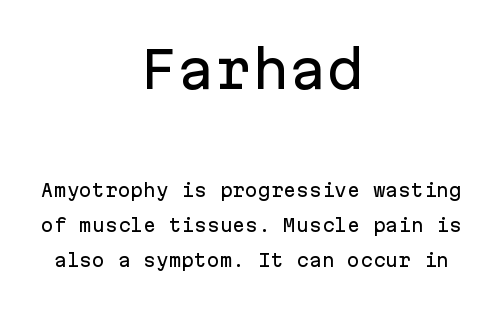
The glyphs are unaccompanied by any horizontal stroke below them. The line texture is even and compact thanks to regular tracking. No feet cap the strokes, marking this as sans-serif type. Spacing verdict: monospaced, one width for all characters.
